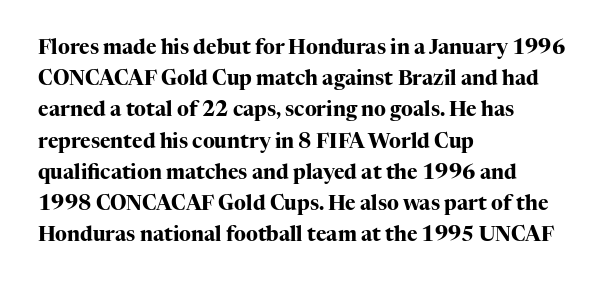
The image shows 20 px bold type, upright; set left-aligned, normal line spacing (1.56x), normal letter spacing, not underlined.
